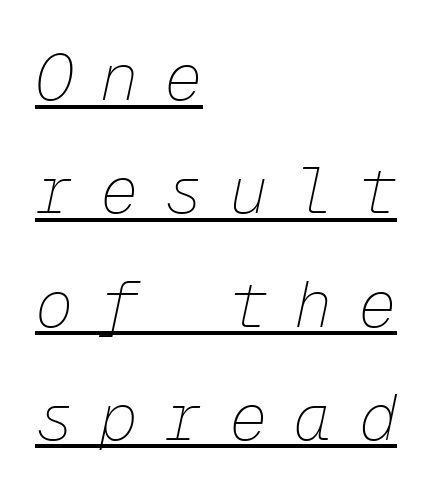
Q: Is the text bold? A: No.
Q: Is the text italic (slanted)? A: Yes, it leans right by about 12 degrees.
Q: Is the text underlined? A: Yes.
Q: How is the paragraph aligned? A: Left-aligned.
Q: Is the spacing between letters normal or unusually wide? A: Unusually wide.
Q: Width (condensed, normal, or wide)? A: Normal.
Q: Stroke contrast? A: Low.
Q: x-height? A: Medium.
Q: Monospaced? A: Yes.
